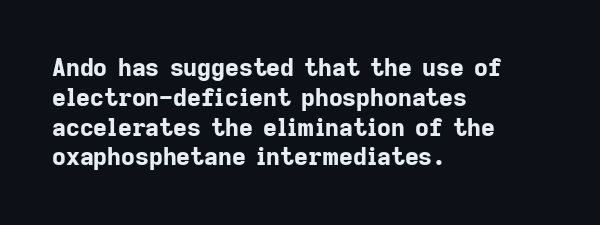
The image shows 24 px bold type, upright; set left-aligned, line spacing 1.24x, normal letter spacing, not underlined.
